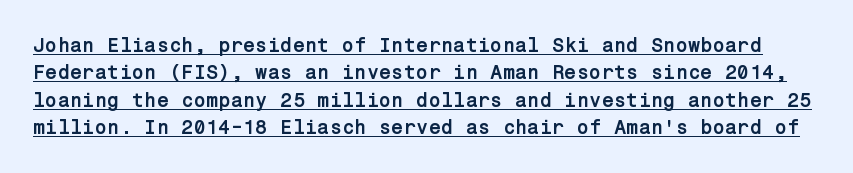
The block of text has a typical density, with ordinary space between rows. Letter spacing: default. Each line of the rendering has a horizontal stroke beneath the glyphs. Italic? Not at all — the glyphs are vertical.
